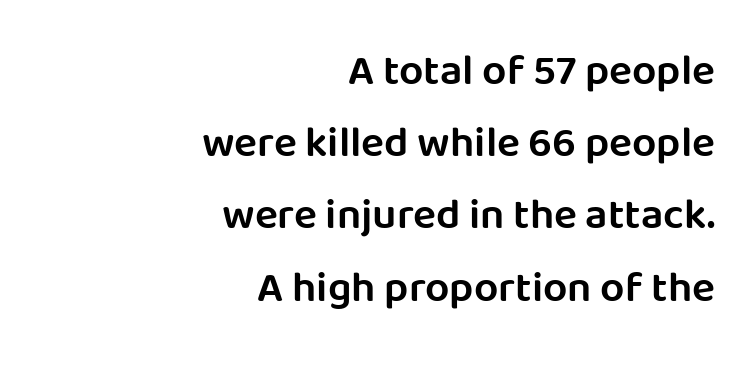
{"serif": "no", "italic": "no", "bold": "semi", "weight": "semibold", "width": "normal", "stroke_contrast": "low", "x_height": "large", "monospaced": "no", "underline": "no", "align": "right", "line_spacing": "normal", "line_spacing_ratio": 1.68, "letter_spacing": "normal", "letter_spacing_em": 0.0, "glyph_px": 43}
